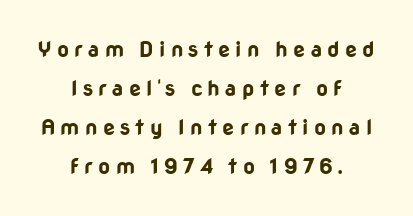
The passage shown has open, widely tracked lettering throughout. Style check: upright. Type without underlining. Reading down the block, each line starts at a different indent, mirrored at its end.
